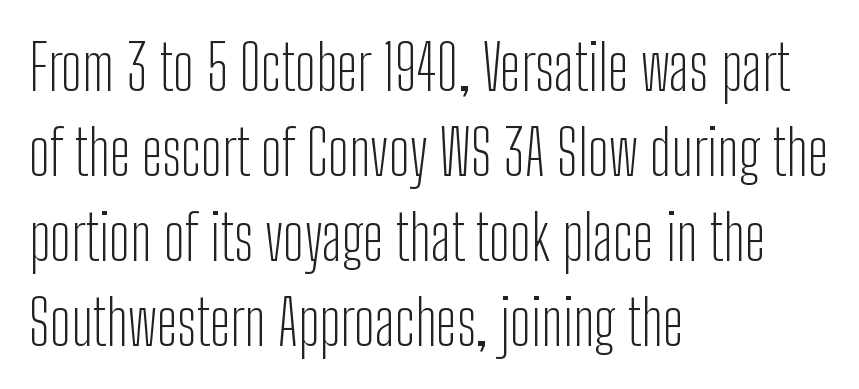
{"serif": "no", "italic": "no", "bold": "no", "weight": "light", "width": "condensed", "stroke_contrast": "low", "x_height": "medium", "monospaced": "no", "underline": "no", "align": "left", "line_spacing": "normal", "line_spacing_ratio": 1.37, "letter_spacing": "normal", "letter_spacing_em": 0.0, "glyph_px": 62}
